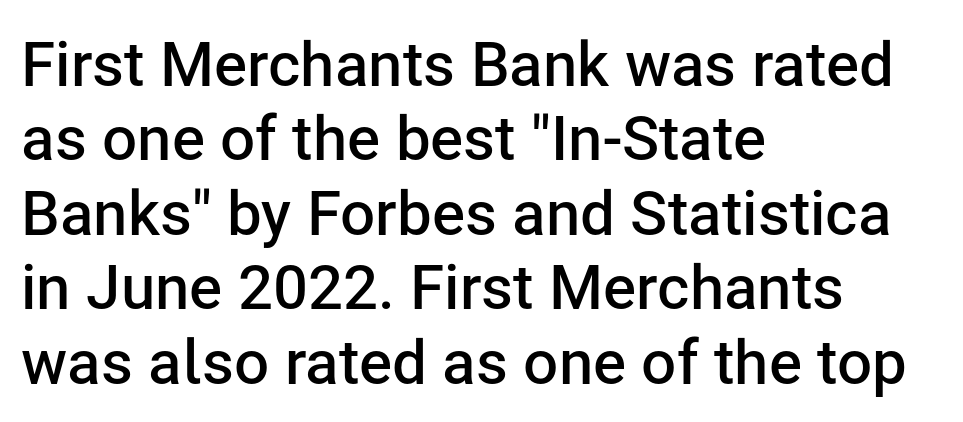
Q: Is the text bold? A: Semi-bold.
Q: Is the text italic (slanted)? A: No, it is upright.
Q: Is the typeface a serif or a sans-serif typeface? A: Sans-serif.
Q: Is the text underlined? A: No.
Q: How is the paragraph aligned? A: Left-aligned.
Q: Is the spacing between letters normal or unusually wide? A: Normal.
Q: Width (condensed, normal, or wide)? A: Normal.
Q: Stroke contrast? A: Low.
Q: x-height? A: Medium.
Q: Monospaced? A: No.
